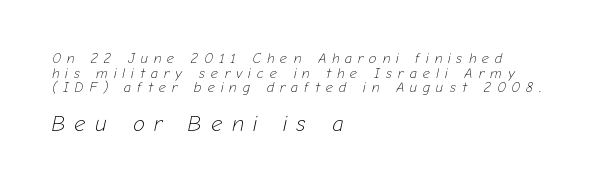
{"italic": "yes", "lean": "right", "slant_degrees": 12, "bold": "no", "underline": "no", "align": "left", "line_spacing": "tight", "line_spacing_ratio": 1.05, "letter_spacing": "wide", "letter_spacing_em": 0.43, "larger_block": "second", "size_ratio": 1.57, "glyph_px": 22}
